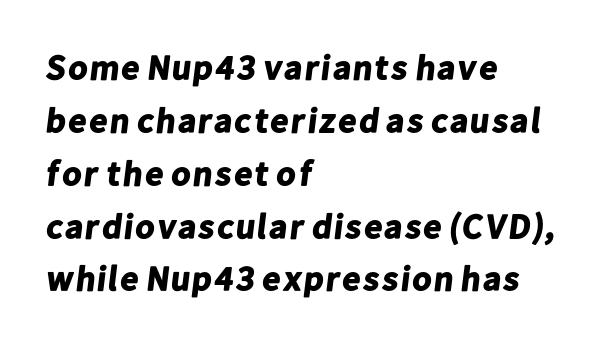
{"serif": "no", "bold": "yes", "weight": "bold", "width": "normal", "stroke_contrast": "low", "x_height": "medium", "monospaced": "no", "underline": "no", "align": "left", "line_spacing": "normal", "line_spacing_ratio": 1.51, "letter_spacing": "normal", "letter_spacing_em": 0.0, "glyph_px": 35}
